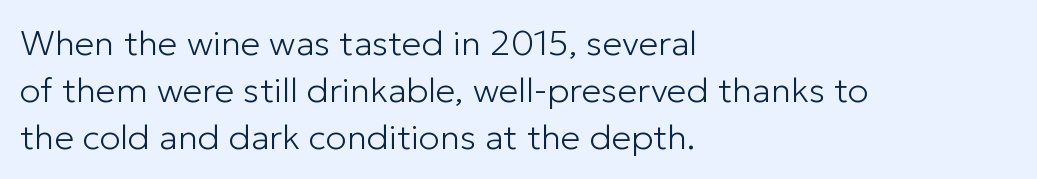
The image shows 35 px light sans-serif type, upright; set left-aligned, normal line spacing (1.34x), normal letter spacing, not underlined; low stroke contrast and a medium x-height.
